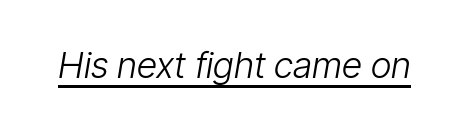
The font sits on the lighter half of the weight spectrum, regular included. A typesetter would call this zero additional tracking. Does the lettering tilt? It does — this is italic. Think of a printed novel: that variable character pitch is what you see here. The specimen includes a rule beneath the text block's lines.
